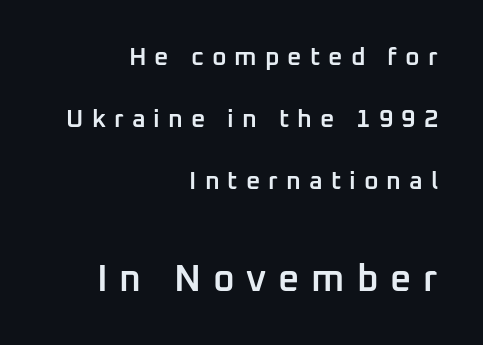
Letterform terminals end flat and unadorned throughout the passage. Someone cranked the tracking dial way up on this one. Words float on clear page, feet unadorned. A typesetter would call this proportional, since set widths differ per character. Bigger letters appear in the bottom chunk; the top chunk is reduced. The lines in this sample share a right terminus and differ only in where they begin.
